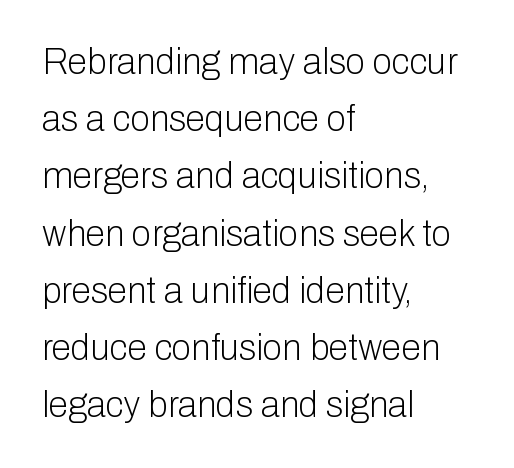
{"serif": "no", "italic": "no", "bold": "no", "weight": "light", "width": "normal", "stroke_contrast": "low", "x_height": "medium", "monospaced": "no", "underline": "no", "align": "left", "line_spacing": "normal", "line_spacing_ratio": 1.59, "letter_spacing": "normal", "letter_spacing_em": 0.0, "glyph_px": 36}
